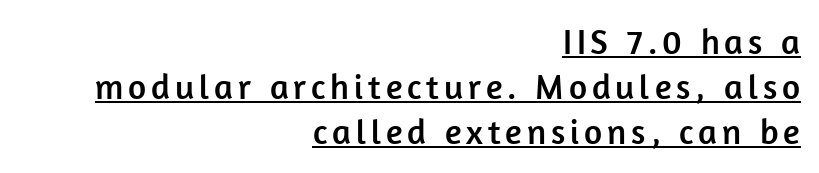
{"serif": "no", "italic": "no", "width": "normal", "stroke_contrast": "low", "x_height": "medium", "monospaced": "no", "underline": "yes", "align": "right", "line_spacing": "normal", "line_spacing_ratio": 1.29, "glyph_px": 35}
